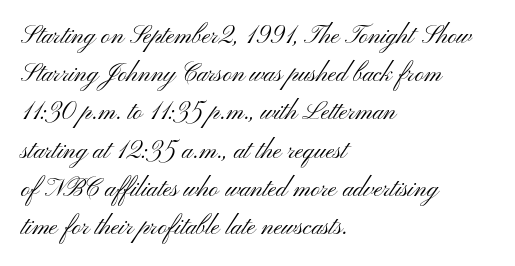
Q: Is the text bold? A: No.
Q: Is the text italic (slanted)? A: Yes.
Q: Is the text underlined? A: No.
Q: How is the paragraph aligned? A: Left-aligned.
Q: Is the spacing between letters normal or unusually wide? A: Normal.
Q: Is the spacing between lines tight, normal or loose? A: Normal.
